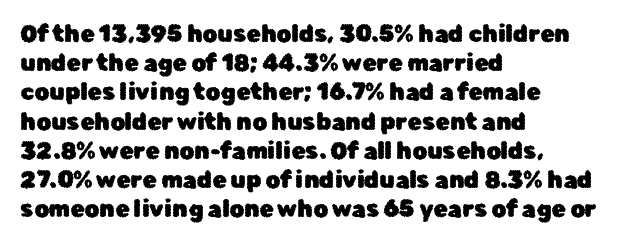
{"italic": "no", "underline": "no", "align": "left", "line_spacing": "normal", "line_spacing_ratio": 1.27, "letter_spacing": "normal", "letter_spacing_em": 0.0, "glyph_px": 23}
